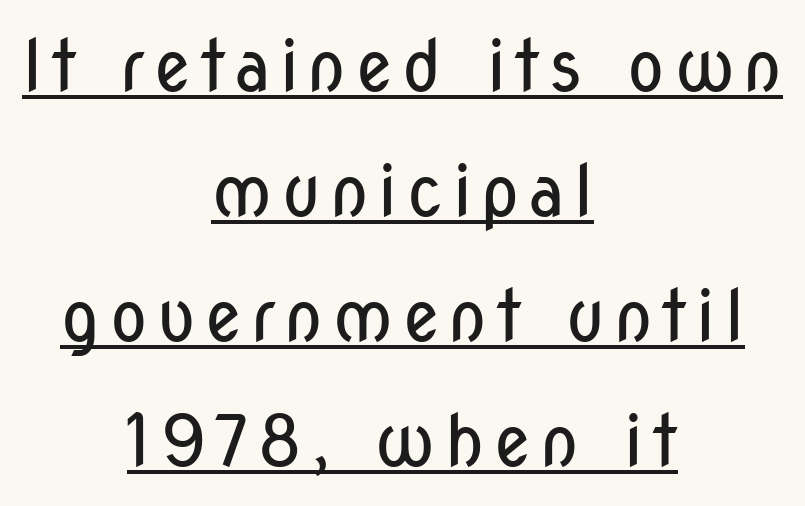
Caption: lettering with a line underneath. Every character sits straight up, as roman type does. Horizontal alignment here is central, giving a formal, balanced look. The letters advance in unequal steps, a hallmark of proportional type.
